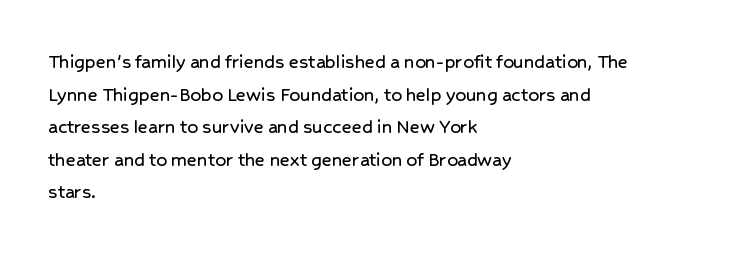
{"italic": "no", "underline": "no", "align": "left", "line_spacing": "normal", "line_spacing_ratio": 1.55, "letter_spacing": "normal", "letter_spacing_em": 0.0, "glyph_px": 21}
